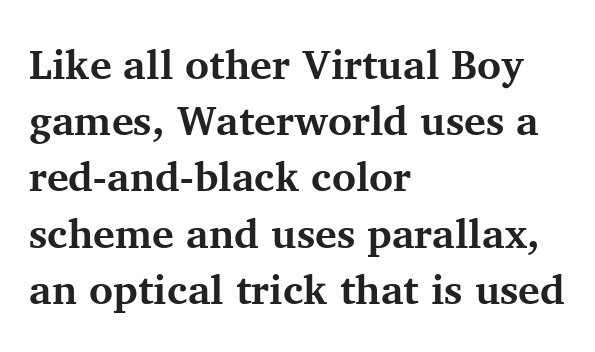
{"serif": "yes", "italic": "no", "bold": "yes", "weight": "bold", "width": "normal", "stroke_contrast": "medium", "x_height": "medium", "monospaced": "no", "underline": "no", "align": "left", "line_spacing": "normal", "line_spacing_ratio": 1.37, "letter_spacing": "normal", "letter_spacing_em": 0.0, "glyph_px": 41}
